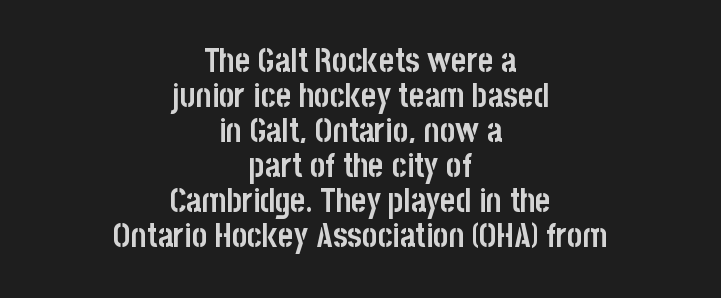
{"serif": "no", "italic": "no", "bold": "yes", "weight": "semibold", "width": "condensed", "stroke_contrast": "low", "x_height": "large", "monospaced": "no", "underline": "no", "align": "center", "line_spacing": "tight", "line_spacing_ratio": 1.06, "letter_spacing": "normal", "letter_spacing_em": 0.0, "glyph_px": 33}
